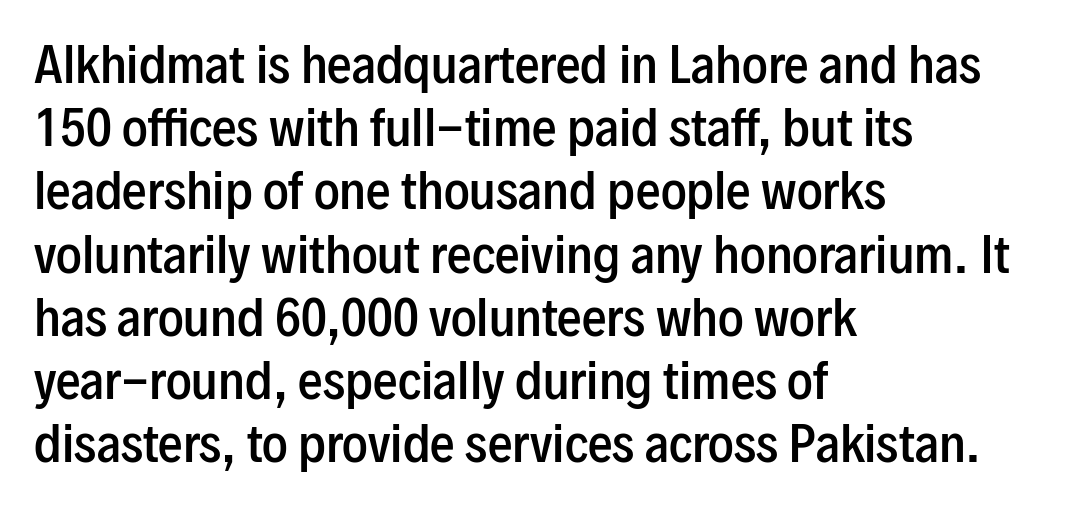
Honestly, the letter spacing is just normal — you wouldn't notice it. What weight is shown? A semibold, between regular and bold. I'd call this a sans setting — the letters go barefoot. The rendering uses natural spacing where letterforms have individual widths. Posture: vertical.
